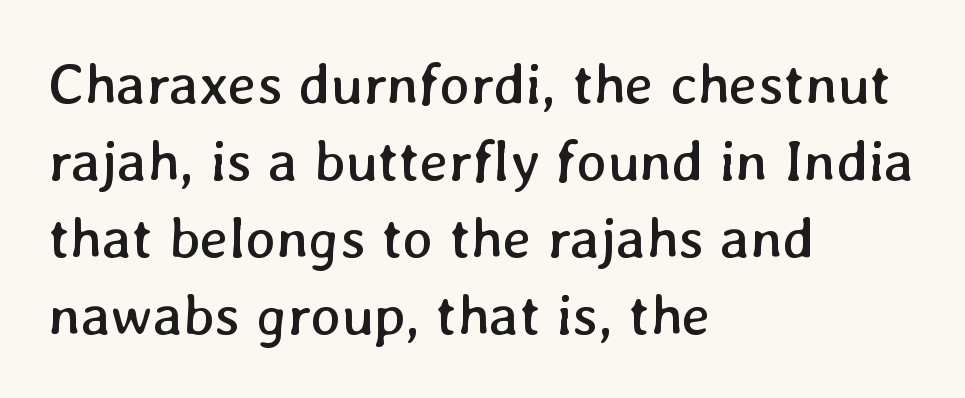
These lines sit exactly where default settings would place them. This sample has the flowing, uneven cadence of proportional lettering. The gaps between neighbouring characters are ordinary and unremarkable. Just letters on the line, the space beneath them empty. The face looks like a standard text weight, possibly lighter. These lines stack with their left ends in a neat column.
